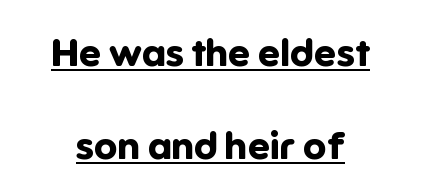
Q: Is the text bold? A: Yes.
Q: Is the text italic (slanted)? A: No, it is upright.
Q: Is the typeface a serif or a sans-serif typeface? A: Sans-serif.
Q: Is the text underlined? A: Yes.
Q: Is the spacing between letters normal or unusually wide? A: Normal.
Q: Is the spacing between lines tight, normal or loose? A: Loose.
Q: Width (condensed, normal, or wide)? A: Normal.
Q: Stroke contrast? A: Low.
Q: x-height? A: Medium.
Q: Monospaced? A: No.
